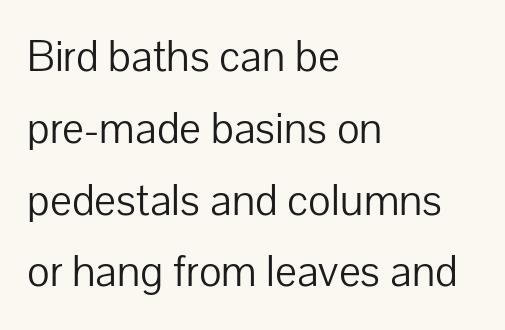
Q: Is the text bold? A: No.
Q: Is the text italic (slanted)? A: No, it is upright.
Q: Is the typeface a serif or a sans-serif typeface? A: Sans-serif.
Q: Is the text underlined? A: No.
Q: How is the paragraph aligned? A: Left-aligned.
Q: Is the spacing between letters normal or unusually wide? A: Normal.
Q: Is the spacing between lines tight, normal or loose? A: Normal.
Q: Width (condensed, normal, or wide)? A: Normal.
Q: Stroke contrast? A: Low.
Q: x-height? A: Medium.
Q: Monospaced? A: No.
